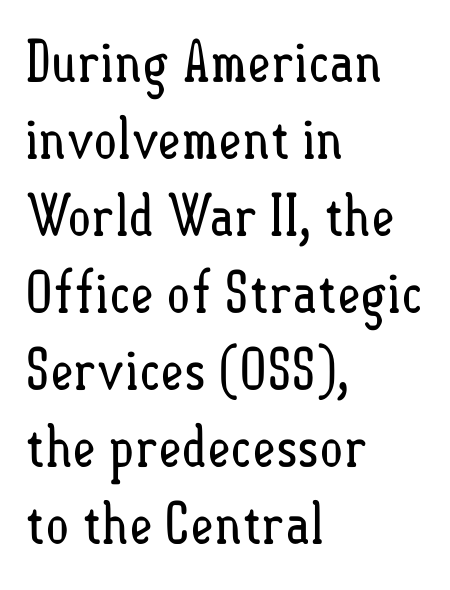
The image shows 57 px regular-weight, condensed type, upright; set left-aligned, normal line spacing (1.35x), normal letter spacing, not underlined; low stroke contrast and a small x-height.
